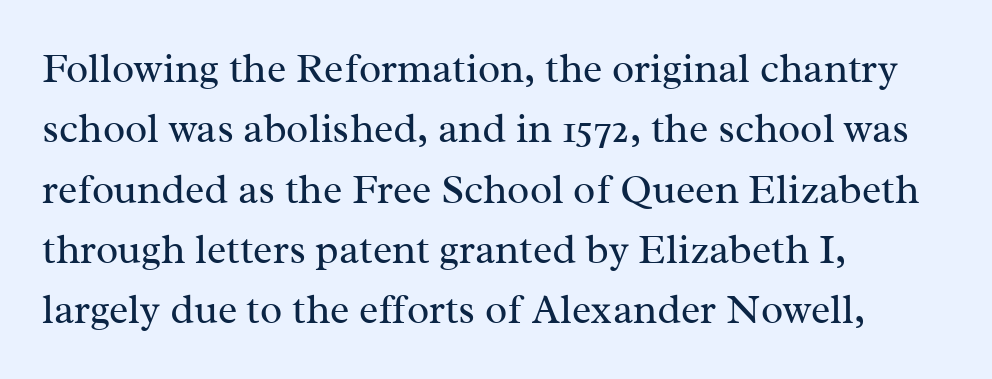
The image shows 41 px regular-weight serif type, upright; set left-aligned, normal line spacing (1.47x), normal letter spacing, not underlined; medium stroke contrast and a medium x-height.
